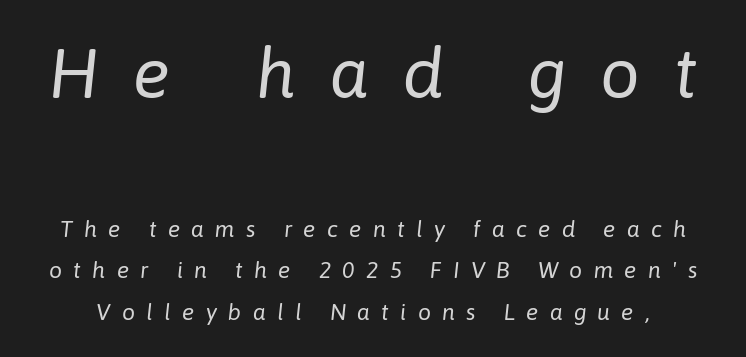
{"italic": "yes", "lean": "right", "slant_degrees": 6, "bold": "no", "weight": "regular", "width": "normal", "stroke_contrast": "low", "x_height": "medium", "monospaced": "no", "underline": "no", "line_spacing_ratio": 1.81, "letter_spacing": "wide", "letter_spacing_em": 0.49, "larger_block": "first", "size_ratio": 3.04, "glyph_px": 70}
